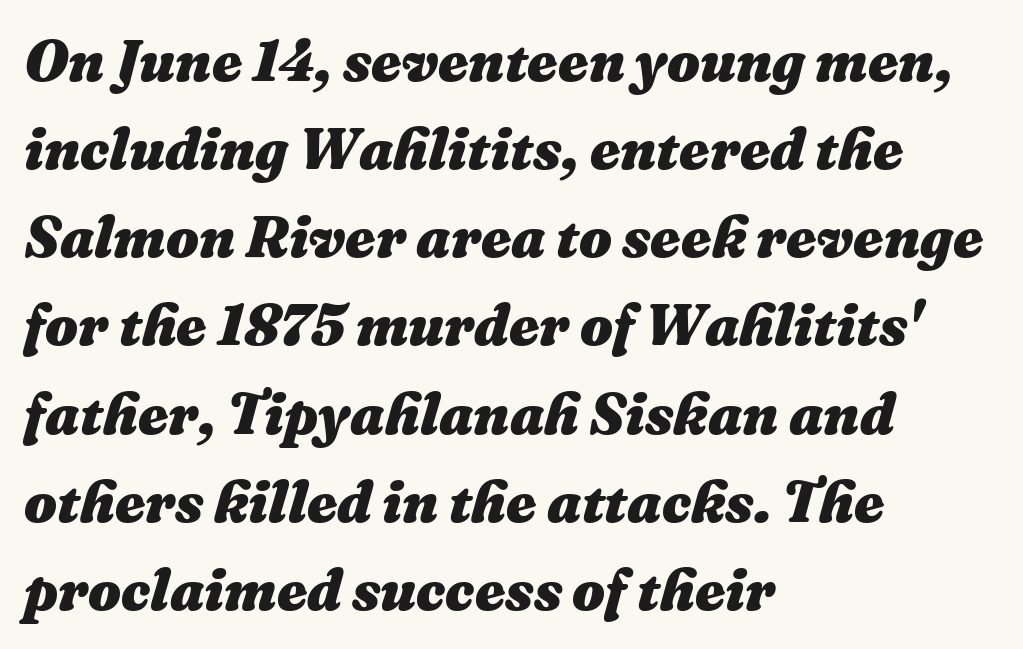
Q: Is the text bold? A: Yes.
Q: Is the text italic (slanted)? A: Yes, it leans right by about 16 degrees.
Q: Is the text underlined? A: No.
Q: How is the paragraph aligned? A: Left-aligned.
Q: Is the spacing between letters normal or unusually wide? A: Normal.
Q: Is the spacing between lines tight, normal or loose? A: Normal.
Q: Width (condensed, normal, or wide)? A: Normal.
Q: Stroke contrast? A: Medium.
Q: x-height? A: Medium.
Q: Monospaced? A: No.
